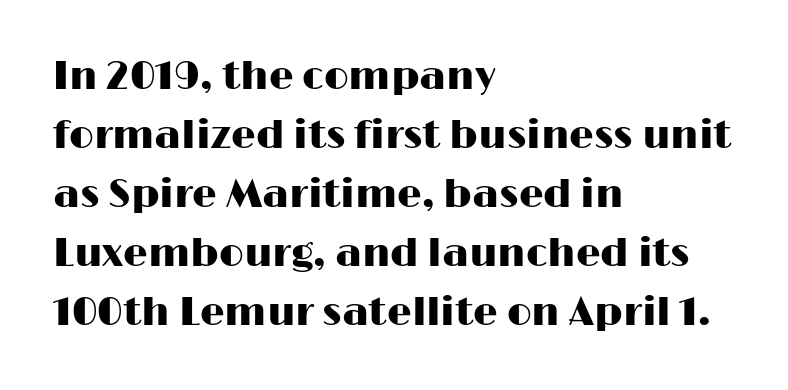
Q: Is the text italic (slanted)? A: No, it is upright.
Q: Is the typeface a serif or a sans-serif typeface? A: Sans-serif.
Q: Is the text underlined? A: No.
Q: How is the paragraph aligned? A: Left-aligned.
Q: Is the spacing between letters normal or unusually wide? A: Normal.
Q: Is the spacing between lines tight, normal or loose? A: Normal.
Q: Width (condensed, normal, or wide)? A: Wide.
Q: Stroke contrast? A: High.
Q: x-height? A: Medium.
Q: Monospaced? A: No.
